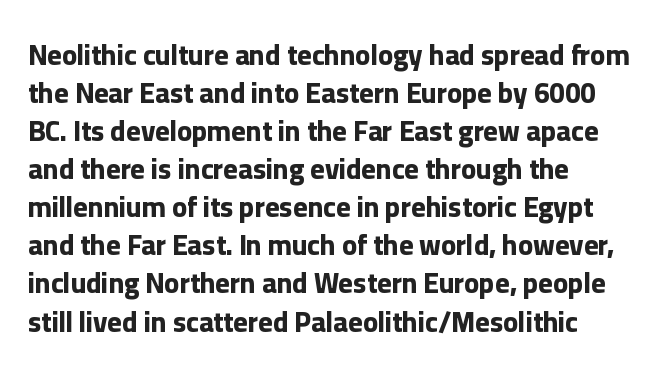
Q: Is the text bold? A: Yes.
Q: Is the text italic (slanted)? A: No, it is upright.
Q: Is the typeface a serif or a sans-serif typeface? A: Sans-serif.
Q: Is the text underlined? A: No.
Q: How is the paragraph aligned? A: Left-aligned.
Q: Is the spacing between letters normal or unusually wide? A: Normal.
Q: Is the spacing between lines tight, normal or loose? A: Normal.
Q: Width (condensed, normal, or wide)? A: Normal.
Q: Stroke contrast? A: Low.
Q: x-height? A: Medium.
Q: Monospaced? A: No.
